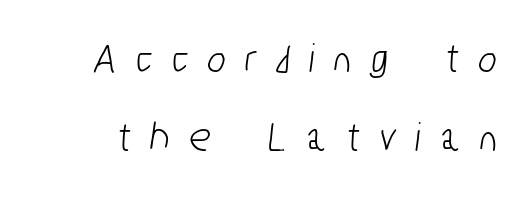
The image shows 43 px condensed sans-serif type; set line spacing 1.84x, unusually wide letter spacing (+0.47 em), not underlined; low stroke contrast and a medium x-height.
